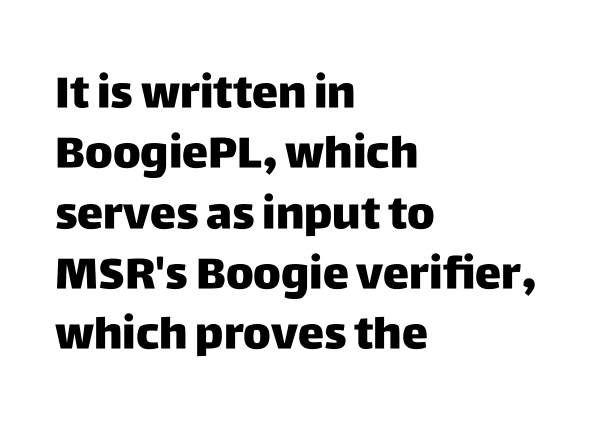
The image shows 44 px heavy sans-serif type, upright; set left-aligned, normal line spacing (1.37x), normal letter spacing, not underlined; low stroke contrast and a large x-height.
